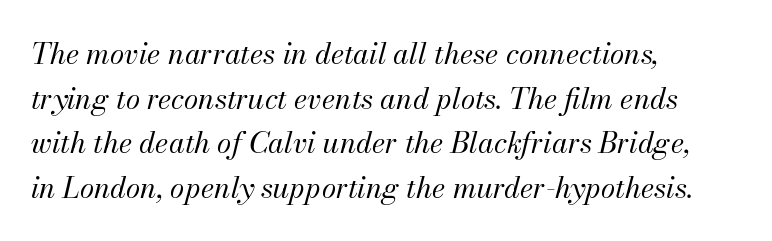
Q: Is the text bold? A: No.
Q: Is the text italic (slanted)? A: Yes, it leans right by about 13 degrees.
Q: Is the text underlined? A: No.
Q: How is the paragraph aligned? A: Left-aligned.
Q: Is the spacing between letters normal or unusually wide? A: Normal.
Q: Is the spacing between lines tight, normal or loose? A: Normal.
Q: Width (condensed, normal, or wide)? A: Normal.
Q: Stroke contrast? A: Medium.
Q: x-height? A: Small.
Q: Monospaced? A: No.
